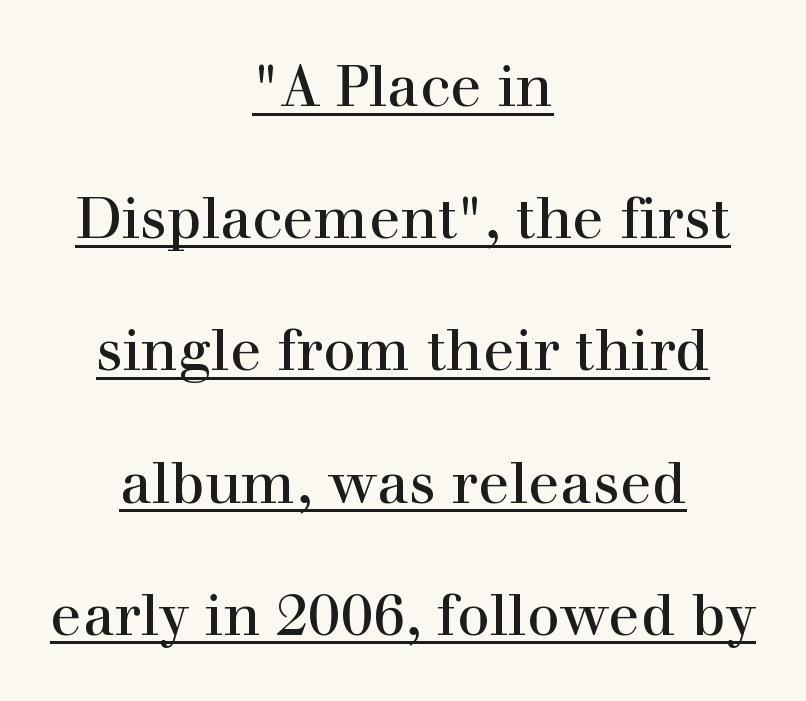
These lines were composed using upright roman letters. The rendering uses natural spacing where letterforms have individual widths. Is there an underline? Yes — a line sits under the letters. The text block is weighted toward neither margin, spreading evenly from the middle. This sample uses a serif face. Successive baselines arrive slowly, with a big drop between each.
